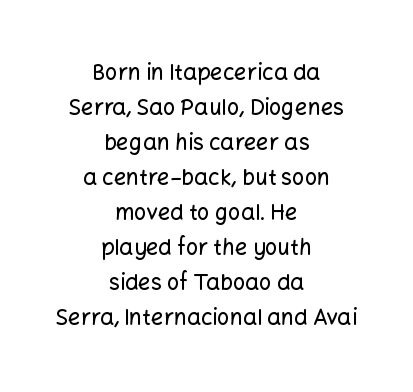
{"italic": "no", "underline": "no", "align": "center", "line_spacing": "normal", "line_spacing_ratio": 1.59, "letter_spacing": "normal", "letter_spacing_em": 0.0, "glyph_px": 22}
